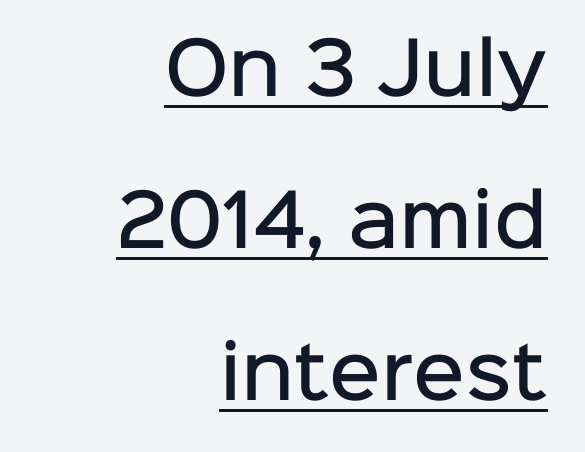
{"serif": "no", "italic": "no", "bold": "semi", "weight": "semibold", "width": "normal", "stroke_contrast": "low", "x_height": "medium", "monospaced": "no", "underline": "yes", "align": "right", "line_spacing": "loose", "line_spacing_ratio": 2.14, "letter_spacing": "normal", "letter_spacing_em": 0.0, "glyph_px": 71}
